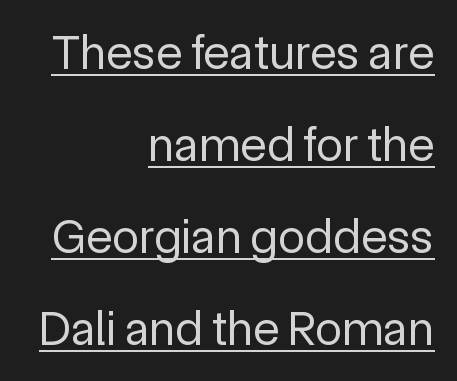
{"serif": "no", "italic": "no", "bold": "no", "weight": "regular", "width": "normal", "x_height": "medium", "monospaced": "no", "underline": "yes", "align": "right", "line_spacing_ratio": 1.88, "letter_spacing": "normal", "letter_spacing_em": 0.0, "glyph_px": 49}
